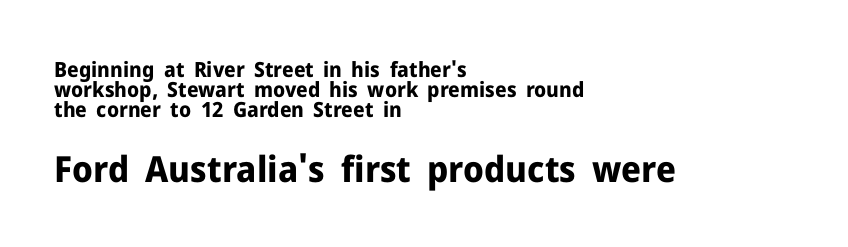
Between one letter and the next there's only the usual sliver of space. The rendering uses natural spacing where letterforms have individual widths. Nope, not italic — everything's standing straight. Is the lower block the larger one? Yes — the lower block carries the bigger type. Descenders hang freely into open space.
